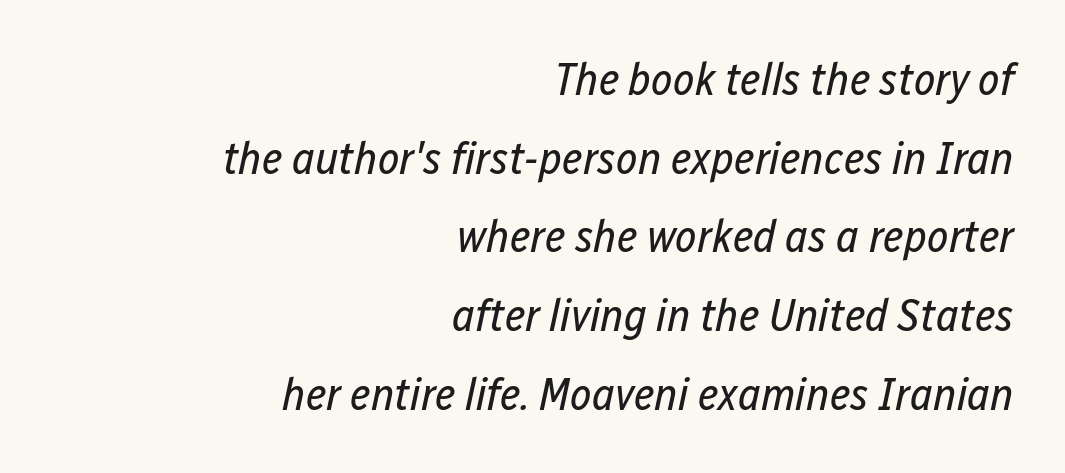
The image shows 46 px regular-weight, condensed type, italic (leaning right); set right-aligned, line spacing 1.71x, normal letter spacing, not underlined; low stroke contrast and a medium x-height.
